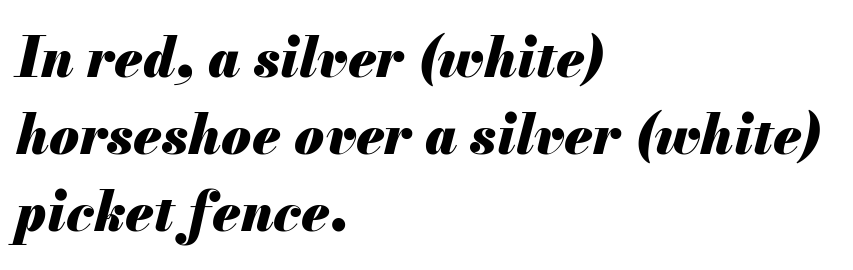
{"italic": "yes", "lean": "right", "slant_degrees": 13, "bold": "yes", "weight": "heavy", "width": "normal", "stroke_contrast": "medium", "x_height": "small", "monospaced": "no", "underline": "no", "align": "left", "line_spacing": "normal", "line_spacing_ratio": 1.43, "letter_spacing": "normal", "letter_spacing_em": 0.0, "glyph_px": 54}
